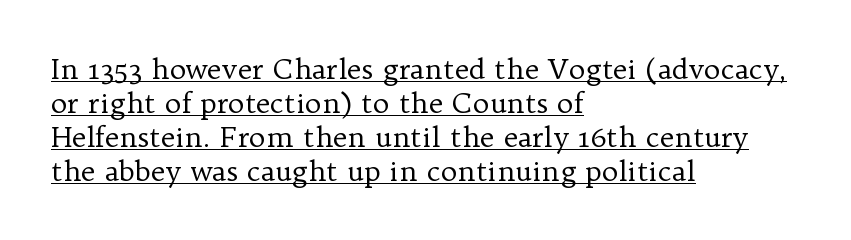
Q: Is the text bold? A: No.
Q: Is the text italic (slanted)? A: No, it is upright.
Q: Is the typeface a serif or a sans-serif typeface? A: Serif.
Q: Is the text underlined? A: Yes.
Q: How is the paragraph aligned? A: Left-aligned.
Q: Is the spacing between letters normal or unusually wide? A: Normal.
Q: Width (condensed, normal, or wide)? A: Normal.
Q: Stroke contrast? A: Low.
Q: x-height? A: Medium.
Q: Monospaced? A: No.
